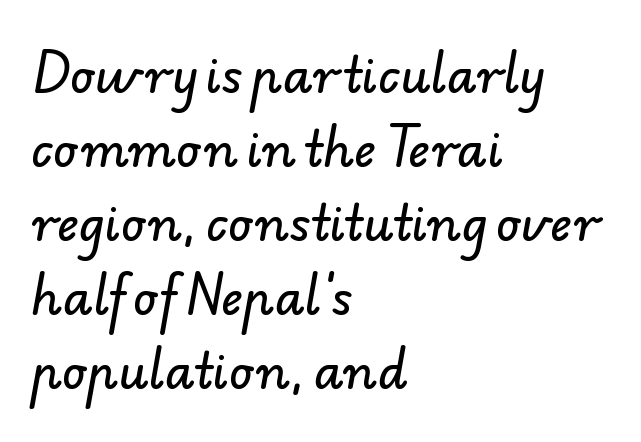
Q: Is the typeface a serif or a sans-serif typeface? A: Sans-serif.
Q: Is the text underlined? A: No.
Q: How is the paragraph aligned? A: Left-aligned.
Q: Is the spacing between letters normal or unusually wide? A: Normal.
Q: Is the spacing between lines tight, normal or loose? A: Normal.
Q: Width (condensed, normal, or wide)? A: Normal.
Q: Stroke contrast? A: Low.
Q: x-height? A: Small.
Q: Monospaced? A: No.
